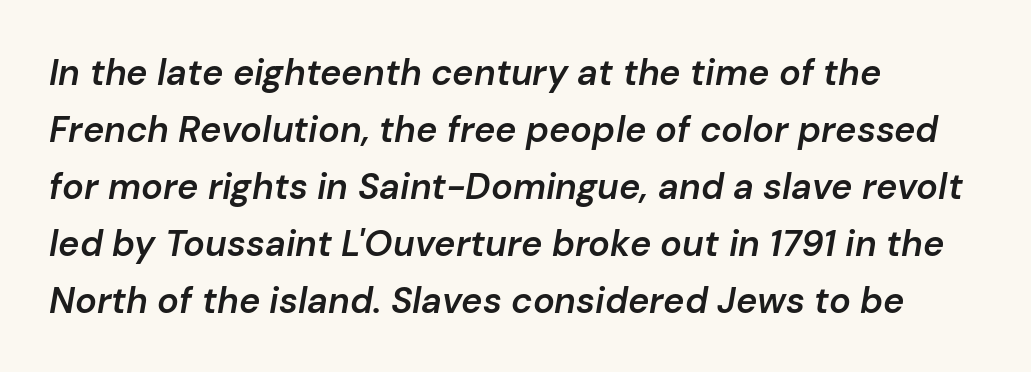
Q: Is the text bold? A: Semi-bold.
Q: Is the text italic (slanted)? A: Yes, it leans right by about 10 degrees.
Q: Is the text underlined? A: No.
Q: How is the paragraph aligned? A: Left-aligned.
Q: Is the spacing between letters normal or unusually wide? A: Normal.
Q: Is the spacing between lines tight, normal or loose? A: Normal.
Q: Width (condensed, normal, or wide)? A: Normal.
Q: Stroke contrast? A: Low.
Q: x-height? A: Medium.
Q: Monospaced? A: No.
